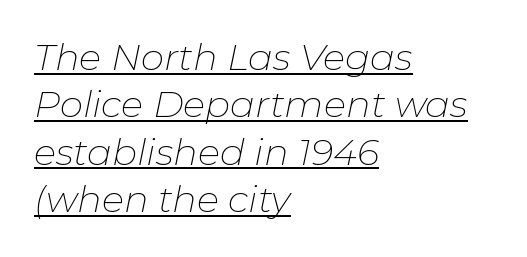
{"italic": "yes", "lean": "right", "slant_degrees": 11, "bold": "no", "weight": "thin", "width": "normal", "stroke_contrast": "low", "x_height": "medium", "monospaced": "no", "underline": "yes", "align": "left", "line_spacing": "normal", "line_spacing_ratio": 1.28, "letter_spacing": "normal", "letter_spacing_em": 0.0, "glyph_px": 37}
